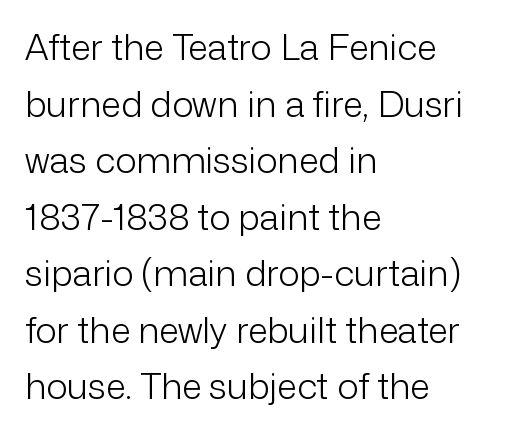
Q: Is the text bold? A: No.
Q: Is the text italic (slanted)? A: No, it is upright.
Q: Is the typeface a serif or a sans-serif typeface? A: Sans-serif.
Q: Is the text underlined? A: No.
Q: How is the paragraph aligned? A: Left-aligned.
Q: Is the spacing between letters normal or unusually wide? A: Normal.
Q: Is the spacing between lines tight, normal or loose? A: Normal.
Q: Width (condensed, normal, or wide)? A: Normal.
Q: Stroke contrast? A: Low.
Q: x-height? A: Medium.
Q: Monospaced? A: No.
